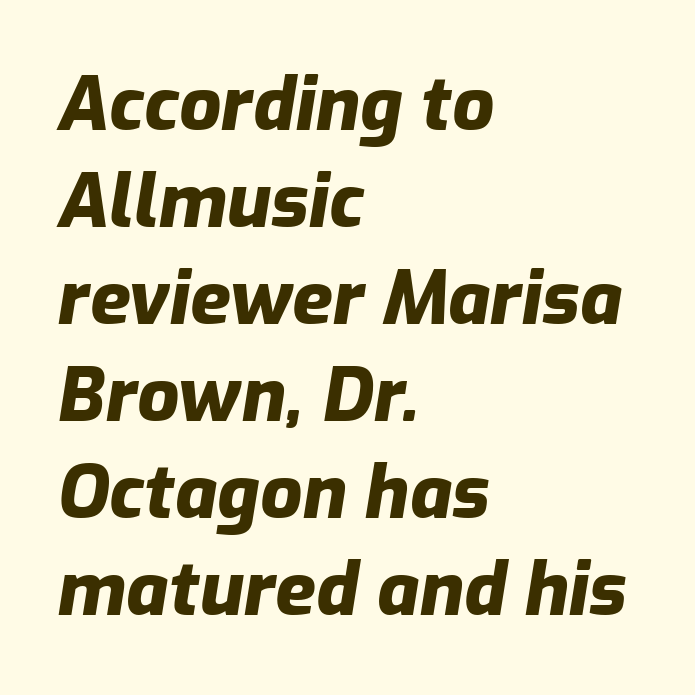
Q: Is the text bold? A: Yes.
Q: Is the text italic (slanted)? A: Yes, it leans right by about 9 degrees.
Q: Is the text underlined? A: No.
Q: How is the paragraph aligned? A: Left-aligned.
Q: Is the spacing between letters normal or unusually wide? A: Normal.
Q: Is the spacing between lines tight, normal or loose? A: Normal.
Q: Width (condensed, normal, or wide)? A: Normal.
Q: Stroke contrast? A: Low.
Q: x-height? A: Medium.
Q: Monospaced? A: No.
